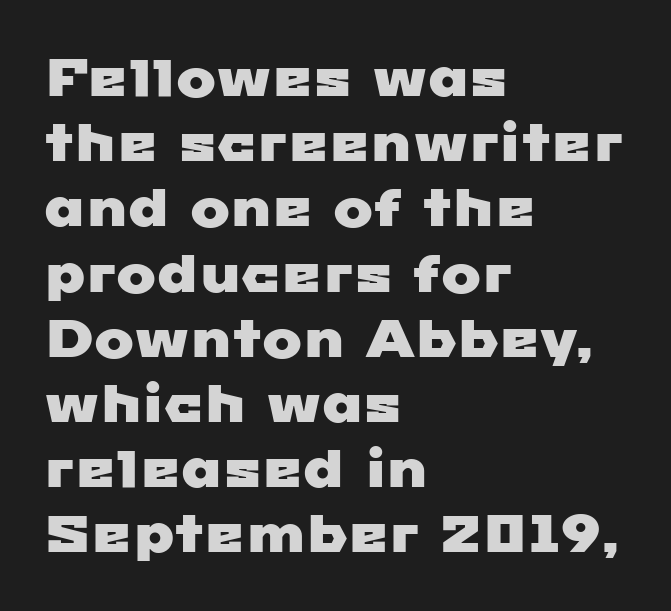
Each letter keeps its own natural width here, so spacing adapts to shape. Are there feet on the stems? There aren't — it's a sans. Notice how the passage keeps a crisp vertical edge on the left only. The rendering keeps characters at their native spacing.
